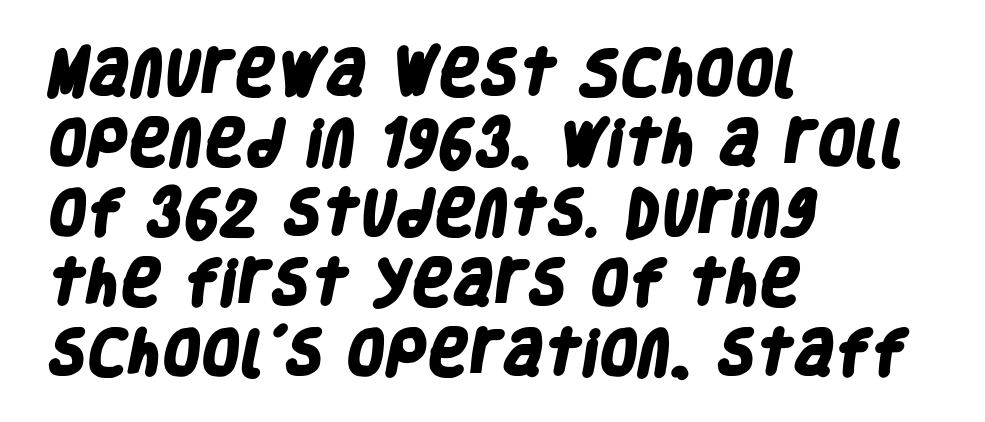
{"serif": "no", "bold": "yes", "weight": "heavy", "width": "condensed", "stroke_contrast": "low", "x_height": "large", "monospaced": "no", "underline": "no", "align": "left", "line_spacing": "normal", "line_spacing_ratio": 1.4, "letter_spacing": "normal", "letter_spacing_em": 0.0, "glyph_px": 50}
